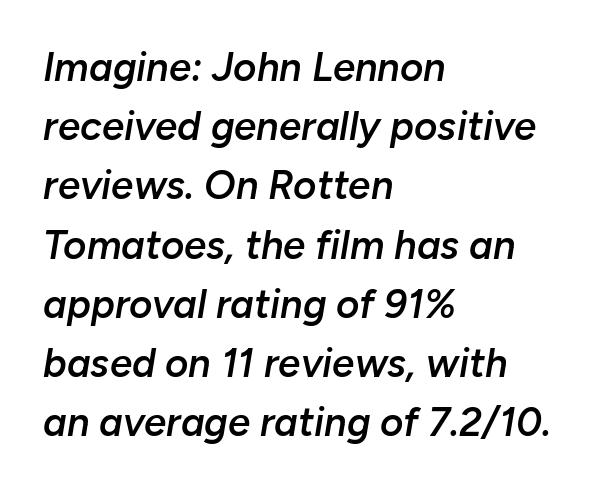
{"italic": "yes", "lean": "right", "slant_degrees": 10, "bold": "semi", "weight": "semibold", "width": "normal", "stroke_contrast": "low", "x_height": "medium", "monospaced": "no", "underline": "no", "align": "left", "line_spacing": "normal", "line_spacing_ratio": 1.48, "letter_spacing": "normal", "letter_spacing_em": 0.0, "glyph_px": 40}
